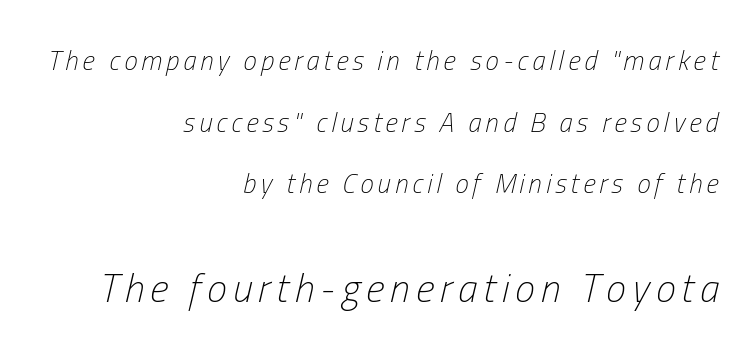
{"italic": "yes", "lean": "right", "slant_degrees": 13, "bold": "no", "weight": "light", "width": "condensed", "stroke_contrast": "low", "x_height": "medium", "monospaced": "no", "underline": "no", "align": "right", "line_spacing": "loose", "line_spacing_ratio": 2.28, "larger_block": "second", "size_ratio": 1.48, "glyph_px": 40}
